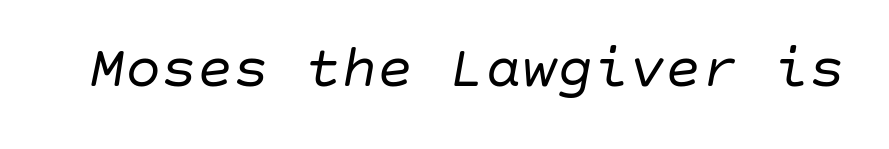
In terms of posture, this sample is oblique. Tracking here is standard; glyphs follow each other at the usual distance. Beneath every word, the page is bare. This reads as an unemphasized weight, regular at the heaviest.
